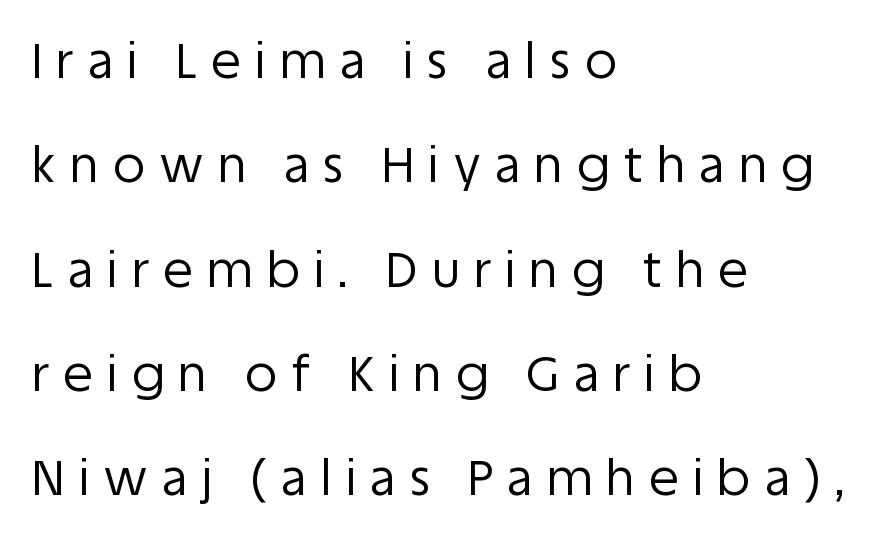
Someone cranked the tracking dial way up on this one. Airy leading. Descender tails drop into unmarked territory. This is sans-serif lettering, the kind often seen on screens and signage. Is the block centered? No — it sits flush against the left margin. This is not heavy type; no bold has been used.
